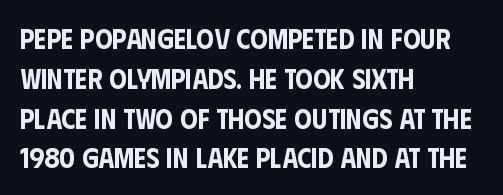
{"serif": "no", "italic": "no", "width": "condensed", "stroke_contrast": "low", "x_height": "large", "monospaced": "no", "underline": "no", "align": "left", "line_spacing": "normal", "line_spacing_ratio": 1.42, "letter_spacing": "normal", "letter_spacing_em": 0.0, "glyph_px": 28}
